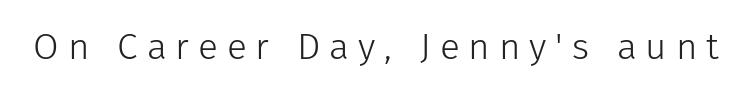
The image shows 37 px light sans-serif type, upright; set unusually wide letter spacing (+0.24 em), not underlined; low stroke contrast and a medium x-height.
